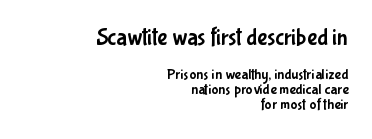
The image shows 23 px text type, upright; set right-aligned, tight line spacing (1.02x), normal letter spacing, not underlined; the first (top) block is 1.53x larger.
